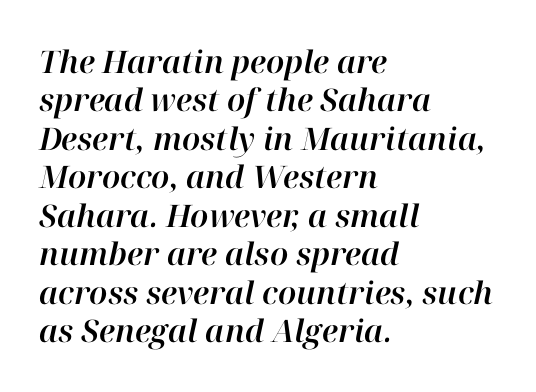
{"italic": "yes", "lean": "right", "slant_degrees": 12, "width": "normal", "stroke_contrast": "high", "x_height": "medium", "monospaced": "no", "underline": "no", "align": "left", "line_spacing_ratio": 1.24, "letter_spacing": "normal", "letter_spacing_em": 0.0, "glyph_px": 31}
